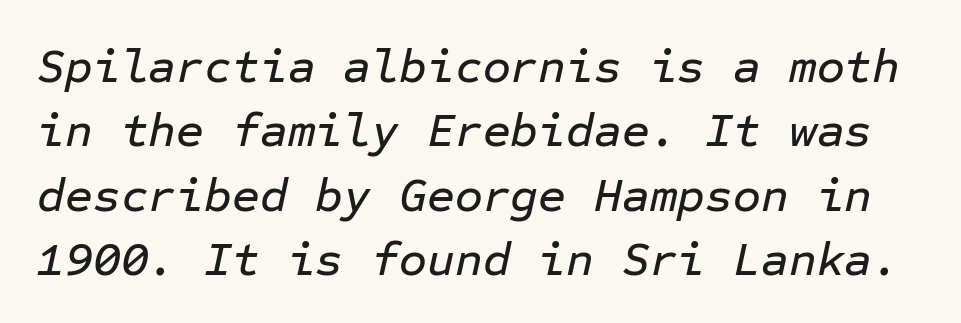
{"italic": "yes", "lean": "right", "slant_degrees": 12, "width": "normal", "stroke_contrast": "low", "x_height": "medium", "monospaced": "yes", "underline": "no", "line_spacing": "normal", "line_spacing_ratio": 1.34, "letter_spacing": "normal", "letter_spacing_em": 0.0, "glyph_px": 48}
